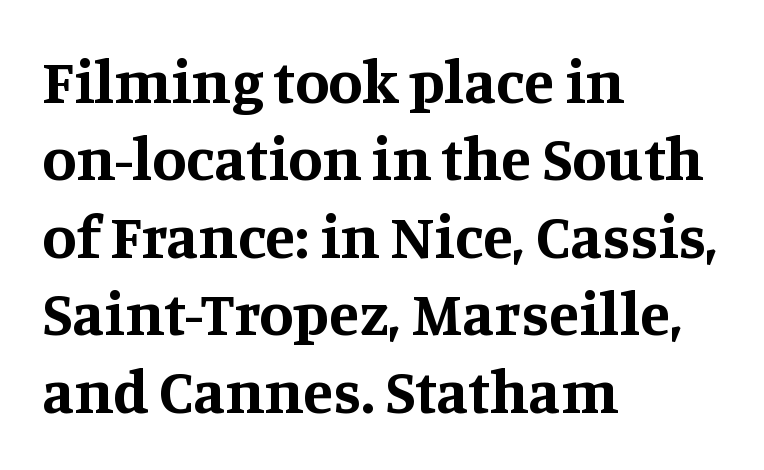
These lines are rendered in a variable-pitch font. Caption: bold face, heavy strokes. The letterforms sit shoulder to shoulder at normal distance. The typography opts for an upright posture over an oblique one. Reading down the column, the eye jumps a familiar distance to each next line.
